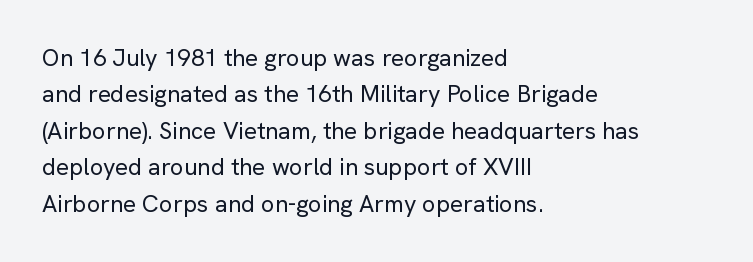
The foot of each line stays bare and open. These lines stack with their left ends in a neat column. Italic: no, the glyphs are upright roman. These lines sit exactly where default settings would place them.
